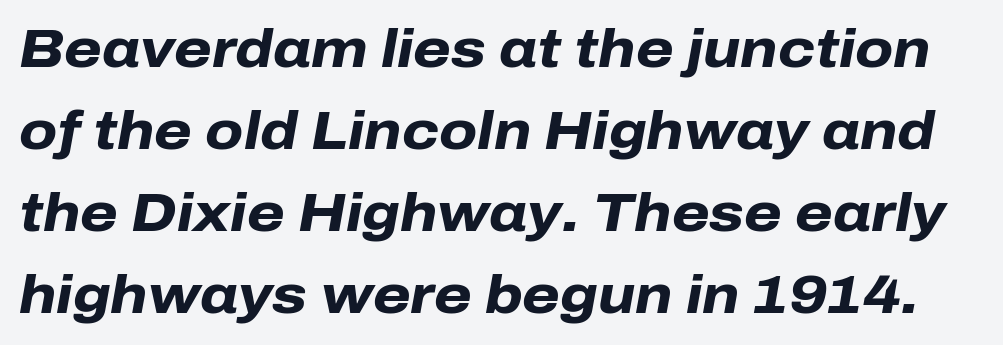
The image shows 54 px heavy type, italic (leaning right); set normal line spacing (1.52x), normal letter spacing, not underlined; low stroke contrast and a medium x-height.
